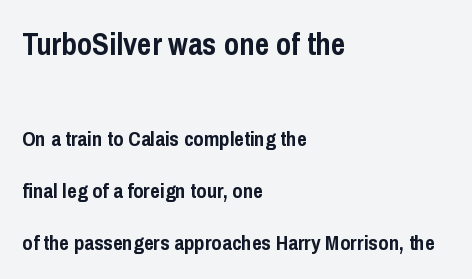
Q: Is the text bold? A: Yes.
Q: Is the text italic (slanted)? A: No, it is upright.
Q: Is the typeface a serif or a sans-serif typeface? A: Sans-serif.
Q: Is the text underlined? A: No.
Q: How is the paragraph aligned? A: Left-aligned.
Q: Is the spacing between letters normal or unusually wide? A: Normal.
Q: Is the spacing between lines tight, normal or loose? A: Loose.
Q: Which block of text is set in a larger size, the first (top) or the second (bottom)? A: The first (top) one.
Q: Width (condensed, normal, or wide)? A: Condensed.
Q: Stroke contrast? A: Low.
Q: x-height? A: Medium.
Q: Monospaced? A: No.
